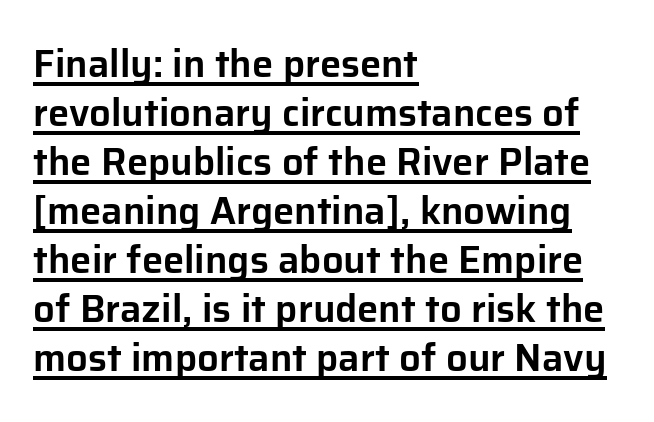
Is there an underline? Yes — a line sits under the letters. Spacing verdict: proportional, widths tailored to each character. I'd call this a sans setting — the letters go barefoot. Nobody touched the tracking dial on this one.
